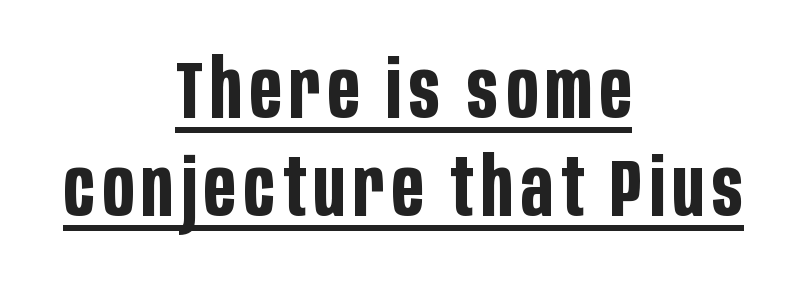
The image shows 80 px bold, condensed sans-serif type, upright; set centered, line spacing 1.23x, underlined; low stroke contrast and a large x-height.
